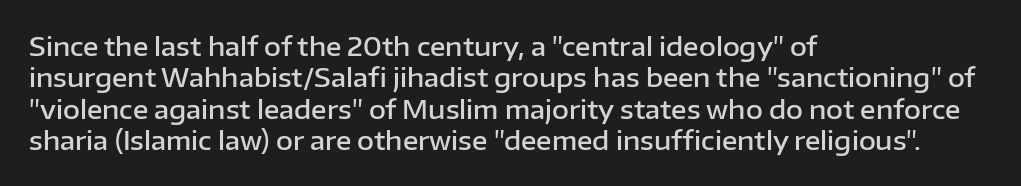
Here the glyphs are tracked normally, forming tight word shapes. Posture: vertical. Quick note: underline off. In CSS terms this would be text-align: left. This is moderately heavy type, rendered in semibold.
